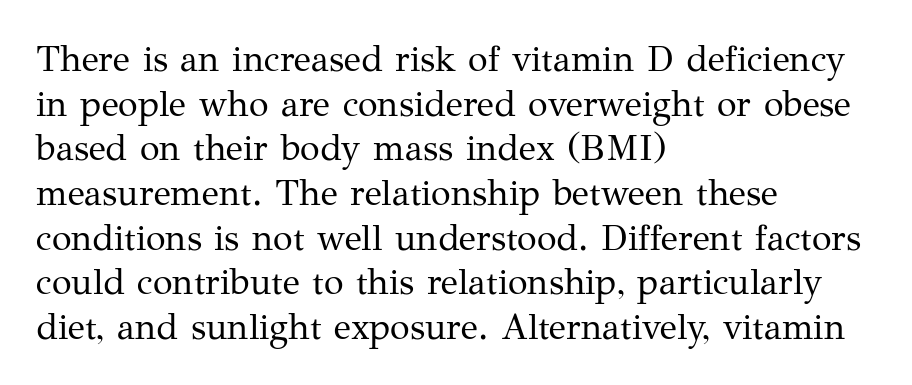
This sample uses a serif face. No chunkiness to these letters — they're not bold. Every character sits straight up, as roman type does. Spacing verdict: proportional, widths tailored to each character.
